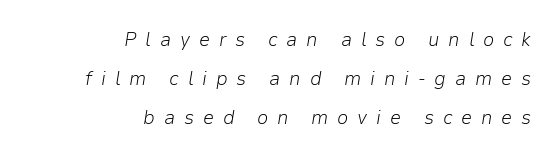
Interline gaps are noticeably wide in this sample. This rendering uses right alignment, leaving the left contour irregular. The glyphs are unaccompanied by any horizontal stroke below them. This rendering widens character spacing well past its baseline value. The letterforms sit at book weight or below. This sample uses an oblique cut, with every glyph tilted off the vertical.
